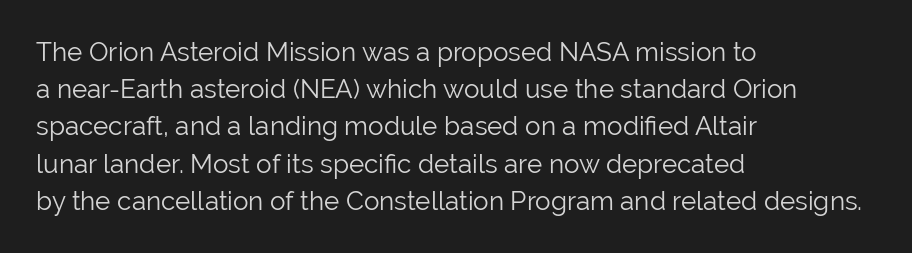
The image shows 26 px text type, upright; set left-aligned, normal line spacing (1.43x), normal letter spacing, not underlined.
